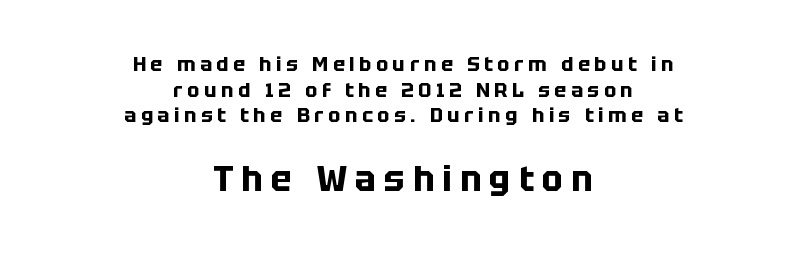
The tracking jumps out immediately: characters are airy and widely separated. Small over large — that's the arrangement of the two blocks here. The letters carry no serifs — their stems end cleanly without finishing strokes. You'd pick this weight for a headline — it's a proper bold. Whoever set this chose a conventional vertical rhythm. A student would call this center alignment; a typographer would say set centered.
